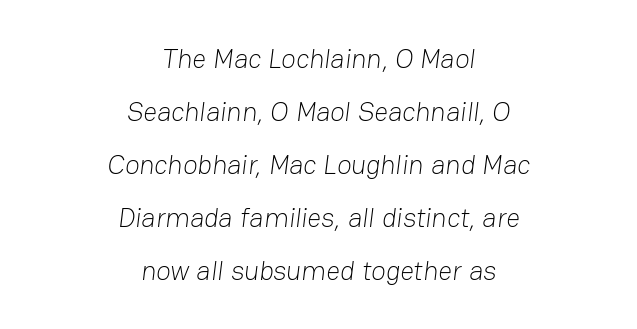
Q: Is the text bold? A: No.
Q: Is the text underlined? A: No.
Q: How is the paragraph aligned? A: Centered.
Q: Is the spacing between letters normal or unusually wide? A: Normal.
Q: Is the spacing between lines tight, normal or loose? A: Loose.
